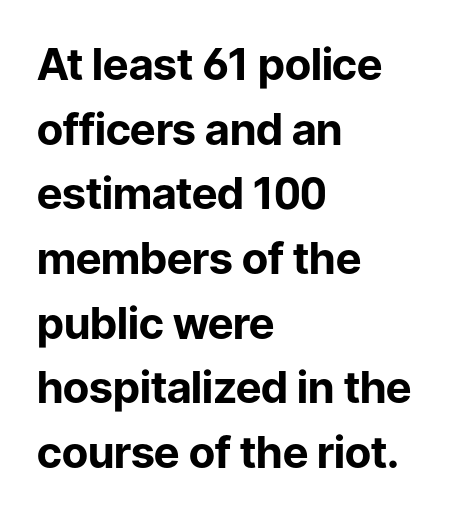
Spacing verdict: proportional, widths tailored to each character. Baseline-to-baseline distance is the conventional proportion of letter height. Is this a sans? Yes — the strokes have no serifs. A clean baseline with only descenders dipping below it. Layout note: lines flush left. The characters look thick and weighty, a clear bold.
